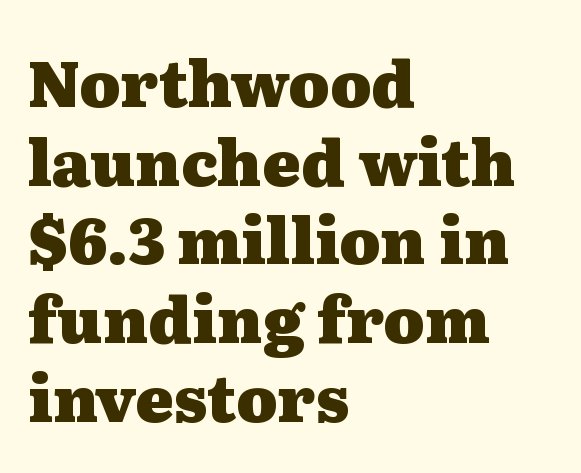
{"serif": "yes", "italic": "no", "bold": "yes", "weight": "heavy", "width": "wide", "stroke_contrast": "medium", "x_height": "medium", "monospaced": "no", "underline": "no", "align": "left", "line_spacing": "normal", "line_spacing_ratio": 1.25, "letter_spacing": "normal", "letter_spacing_em": 0.0, "glyph_px": 63}
